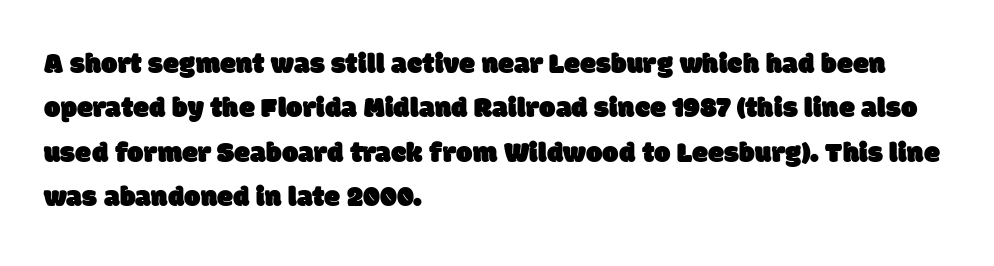
Unmarked baselines from the first word to the last. Each line starts at the same left margin while the right side varies. What kind of face is this? One without serifs — a sans. Between one letter and the next there's only the usual sliver of space. Character widths vary here, with narrow letters taking less room than wide ones. These lines sit exactly where default settings would place them.
